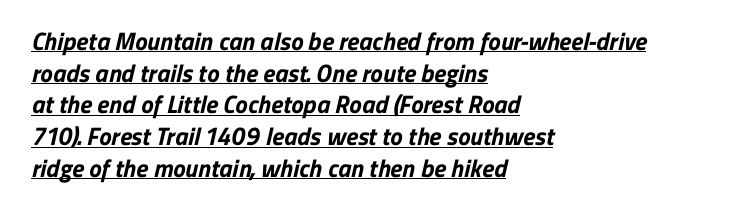
{"bold": "yes", "underline": "yes", "align": "left", "line_spacing": "normal", "line_spacing_ratio": 1.27, "letter_spacing": "normal", "letter_spacing_em": 0.0, "glyph_px": 25}
